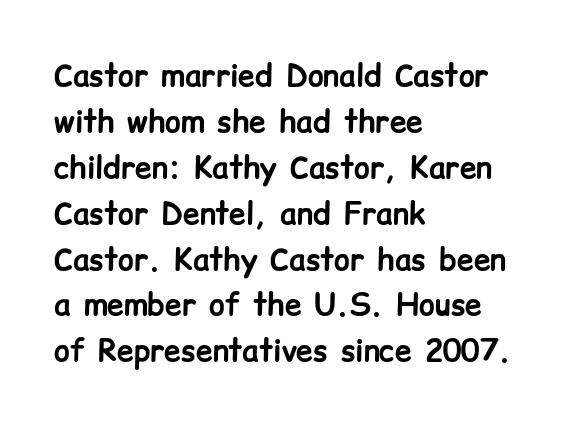
Q: Is the text bold? A: Yes.
Q: Is the text italic (slanted)? A: No, it is upright.
Q: Is the typeface a serif or a sans-serif typeface? A: Sans-serif.
Q: Is the text underlined? A: No.
Q: How is the paragraph aligned? A: Left-aligned.
Q: Is the spacing between letters normal or unusually wide? A: Normal.
Q: Is the spacing between lines tight, normal or loose? A: Normal.
Q: Width (condensed, normal, or wide)? A: Normal.
Q: Stroke contrast? A: Low.
Q: x-height? A: Medium.
Q: Monospaced? A: No.
